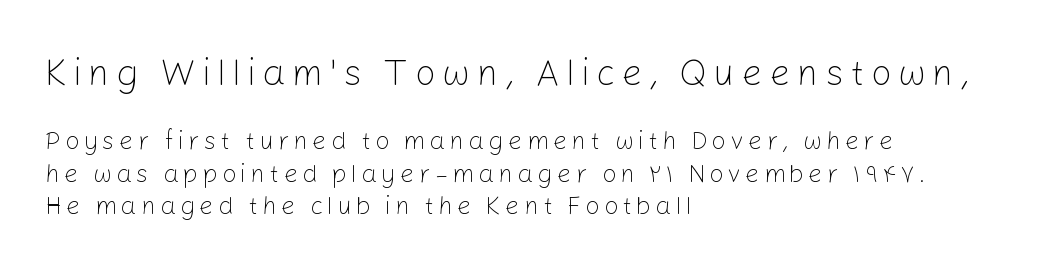
The image shows 37 px light sans-serif type, upright; set left-aligned, normal line spacing (1.29x), not underlined; the first (top) block is 1.48x larger; low stroke contrast and a medium x-height.
